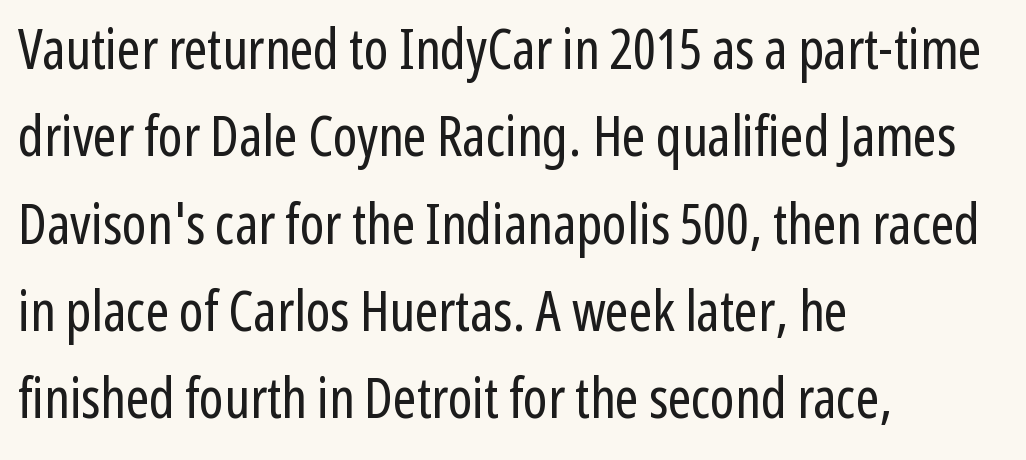
The font sits on the lighter half of the weight spectrum, regular included. The text block is weighted toward the left margin, trailing off unevenly rightward. The lines sit at an ordinary, default distance from one another. Posture: straight, roman, zero tilt. A sans-serif font was chosen for this passage. Character widths vary here, with narrow letters taking less room than wide ones.
